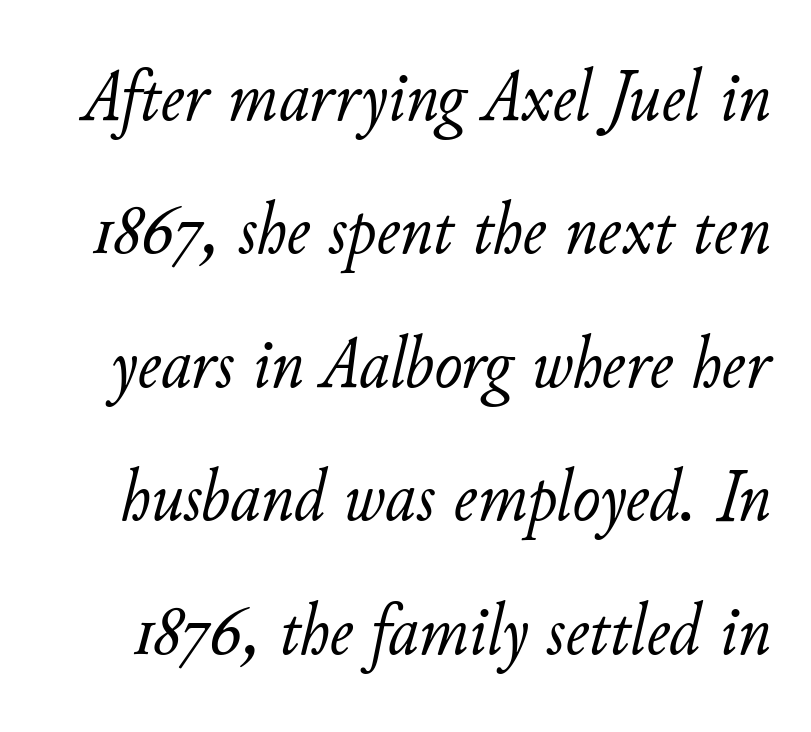
{"italic": "yes", "lean": "right", "slant_degrees": 11, "bold": "no", "weight": "light", "width": "normal", "stroke_contrast": "low", "x_height": "small", "monospaced": "no", "underline": "no", "line_spacing_ratio": 1.78, "letter_spacing": "normal", "letter_spacing_em": 0.0, "glyph_px": 75}
